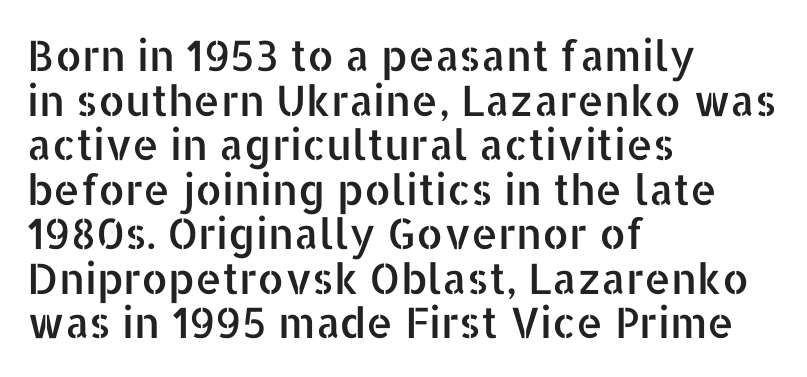
The image shows 42 px sans-serif type, upright; set left-aligned, tight line spacing (1.06x), normal letter spacing, not underlined; low stroke contrast and a medium x-height.
